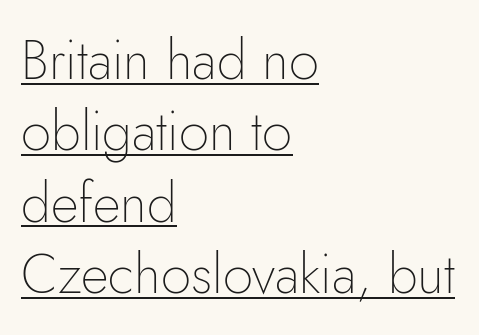
Q: Is the text bold? A: No.
Q: Is the text italic (slanted)? A: No, it is upright.
Q: Is the typeface a serif or a sans-serif typeface? A: Sans-serif.
Q: Is the text underlined? A: Yes.
Q: How is the paragraph aligned? A: Left-aligned.
Q: Is the spacing between letters normal or unusually wide? A: Normal.
Q: Is the spacing between lines tight, normal or loose? A: Normal.
Q: Width (condensed, normal, or wide)? A: Normal.
Q: Stroke contrast? A: Low.
Q: x-height? A: Small.
Q: Monospaced? A: No.
